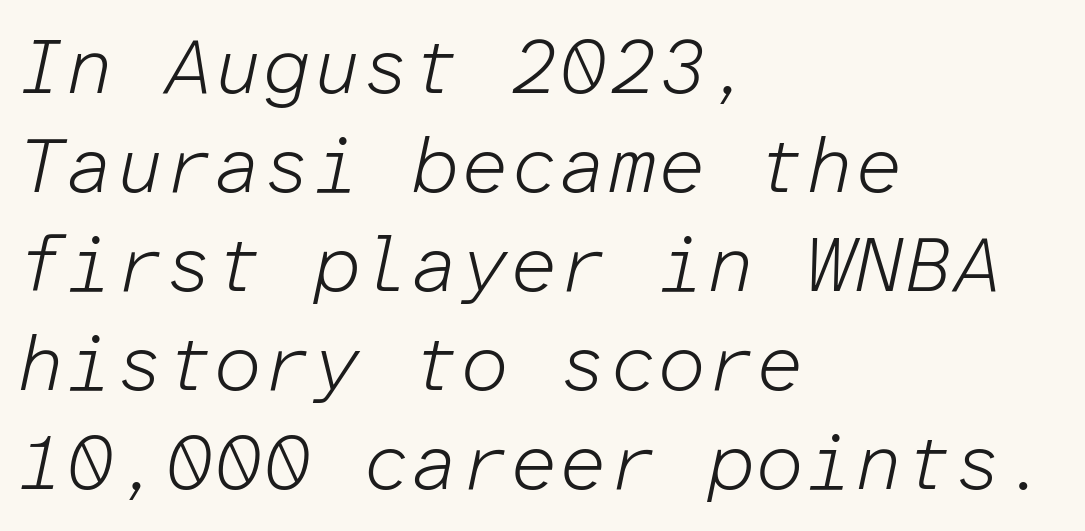
Q: Is the text bold? A: No.
Q: Is the text italic (slanted)? A: Yes, it leans right by about 12 degrees.
Q: Is the text underlined? A: No.
Q: How is the paragraph aligned? A: Left-aligned.
Q: Is the spacing between letters normal or unusually wide? A: Normal.
Q: Is the spacing between lines tight, normal or loose? A: Normal.
Q: Width (condensed, normal, or wide)? A: Normal.
Q: Stroke contrast? A: Low.
Q: x-height? A: Medium.
Q: Monospaced? A: Yes.
